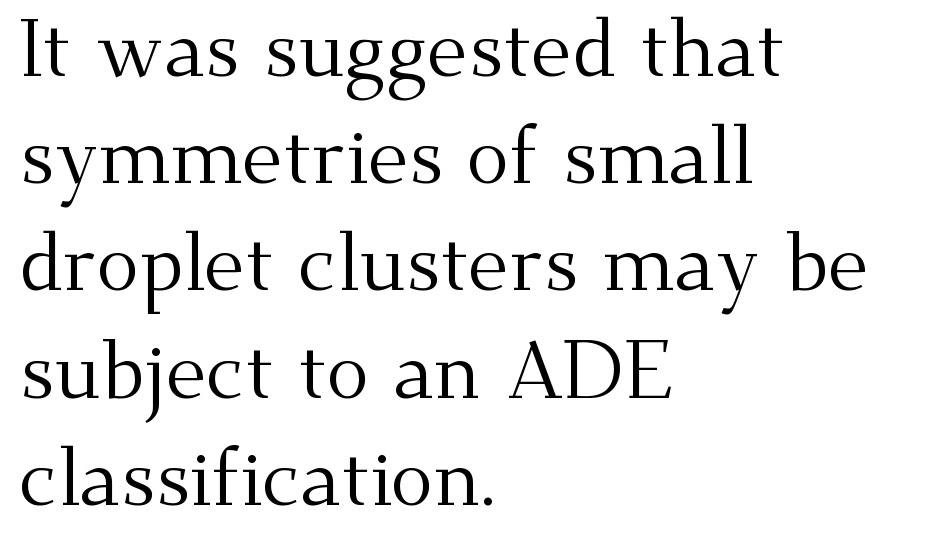
{"serif": "yes", "italic": "no", "bold": "no", "weight": "regular", "width": "normal", "stroke_contrast": "medium", "x_height": "small", "monospaced": "no", "underline": "no", "align": "left", "line_spacing": "normal", "line_spacing_ratio": 1.34, "letter_spacing": "normal", "letter_spacing_em": 0.0, "glyph_px": 80}
